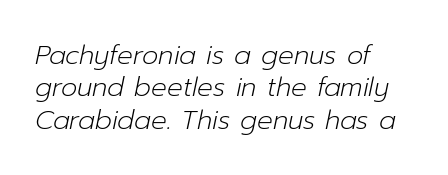
The image shows 26 px text type, italic (leaning right); set left-aligned, normal line spacing (1.25x), normal letter spacing, not underlined.
